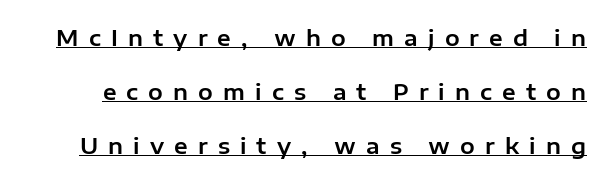
The image shows 22 px text type, upright; set loose line spacing (2.45x), unusually wide letter spacing (+0.46 em), underlined.
